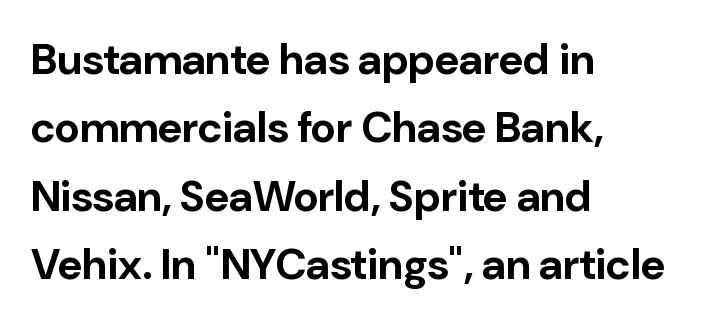
{"serif": "no", "italic": "no", "bold": "yes", "weight": "bold", "width": "normal", "stroke_contrast": "low", "x_height": "medium", "monospaced": "no", "underline": "no", "align": "left", "line_spacing": "normal", "line_spacing_ratio": 1.59, "letter_spacing": "normal", "letter_spacing_em": 0.0, "glyph_px": 43}
